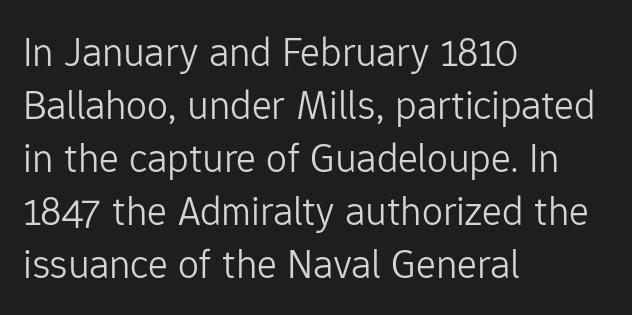
The image shows 42 px light sans-serif type, upright; set left-aligned, normal line spacing (1.26x), normal letter spacing, not underlined; low stroke contrast and a medium x-height.
